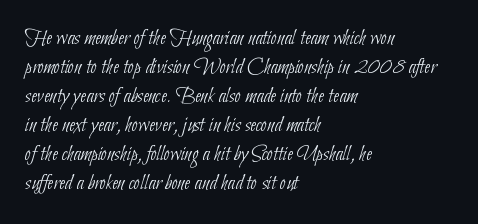
The image shows 22 px text type; set left-aligned, normal line spacing (1.32x), normal letter spacing, not underlined.
